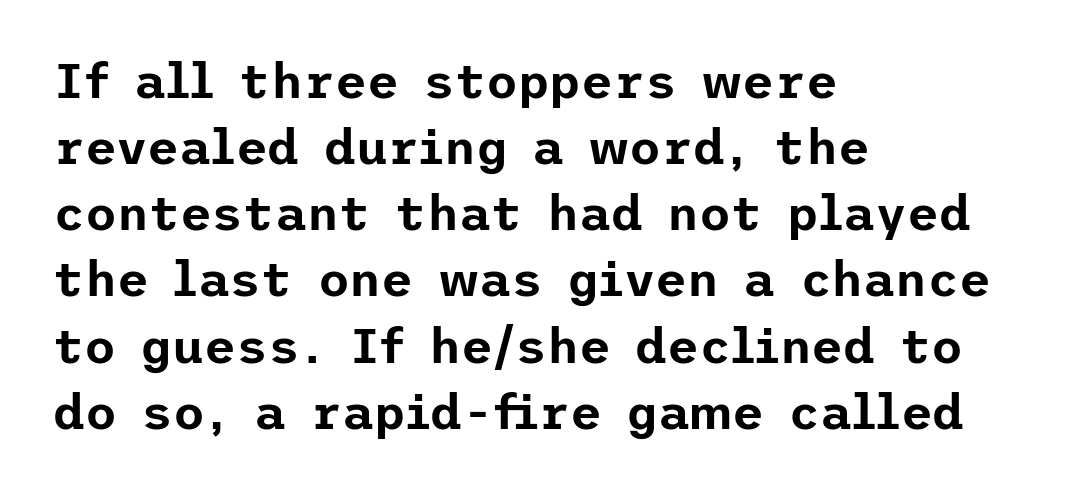
Q: Is the text italic (slanted)? A: No, it is upright.
Q: Is the typeface a serif or a sans-serif typeface? A: Sans-serif.
Q: Is the text underlined? A: No.
Q: How is the paragraph aligned? A: Left-aligned.
Q: Is the spacing between letters normal or unusually wide? A: Normal.
Q: Is the spacing between lines tight, normal or loose? A: Normal.
Q: Width (condensed, normal, or wide)? A: Normal.
Q: Stroke contrast? A: Low.
Q: x-height? A: Medium.
